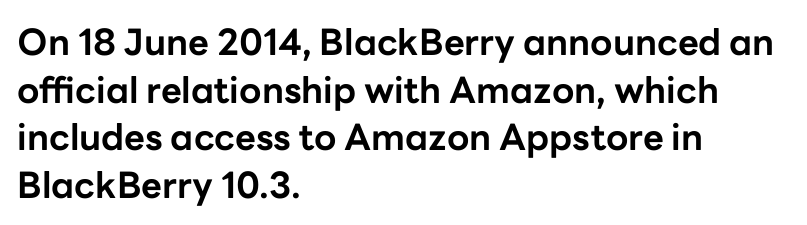
Q: Is the text bold? A: Yes.
Q: Is the text italic (slanted)? A: No, it is upright.
Q: Is the typeface a serif or a sans-serif typeface? A: Sans-serif.
Q: Is the text underlined? A: No.
Q: How is the paragraph aligned? A: Left-aligned.
Q: Is the spacing between letters normal or unusually wide? A: Normal.
Q: Is the spacing between lines tight, normal or loose? A: Normal.
Q: Width (condensed, normal, or wide)? A: Normal.
Q: Stroke contrast? A: Low.
Q: x-height? A: Medium.
Q: Monospaced? A: No.
